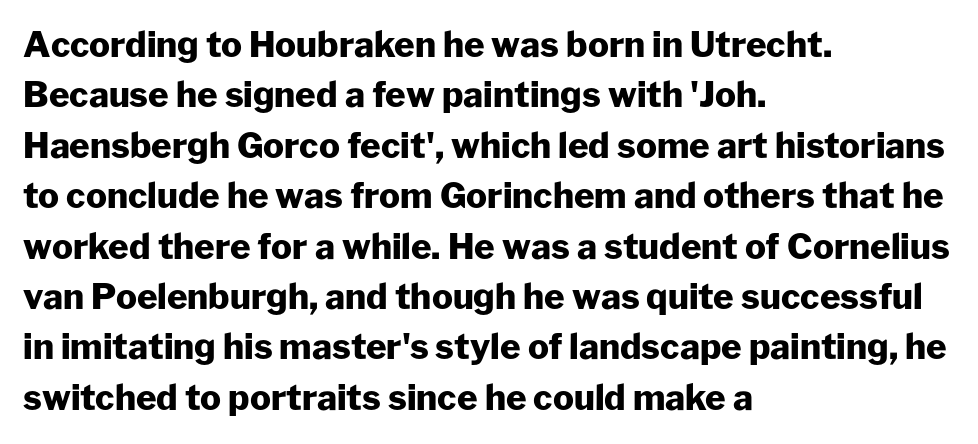
The image shows 35 px heavy sans-serif type, upright; set left-aligned, normal line spacing (1.44x), normal letter spacing, not underlined; low stroke contrast and a medium x-height.
